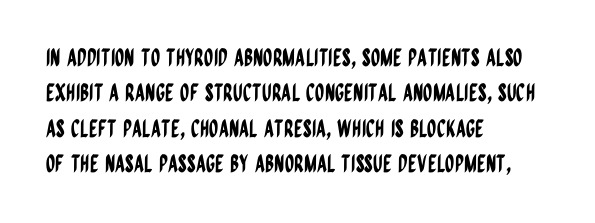
The passage shown stacks its lines at a standard gap. No extra tracking has been applied to these lines. Compared with a centered layout, this one pins lines to the left instead. The area under the type is left untouched. When letters stand straight like this, we call the style roman or upright.
